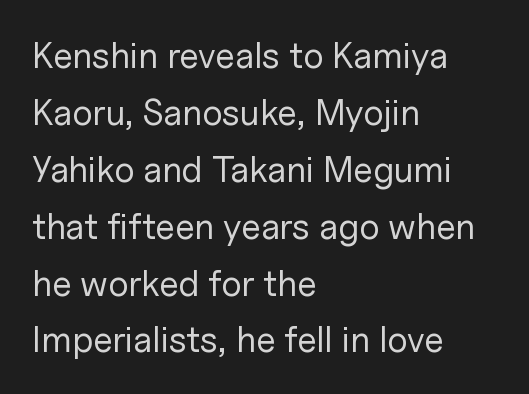
Q: Is the text bold? A: No.
Q: Is the text italic (slanted)? A: No, it is upright.
Q: Is the typeface a serif or a sans-serif typeface? A: Sans-serif.
Q: Is the text underlined? A: No.
Q: How is the paragraph aligned? A: Left-aligned.
Q: Is the spacing between letters normal or unusually wide? A: Normal.
Q: Is the spacing between lines tight, normal or loose? A: Normal.
Q: Width (condensed, normal, or wide)? A: Normal.
Q: Stroke contrast? A: Low.
Q: x-height? A: Medium.
Q: Monospaced? A: No.
